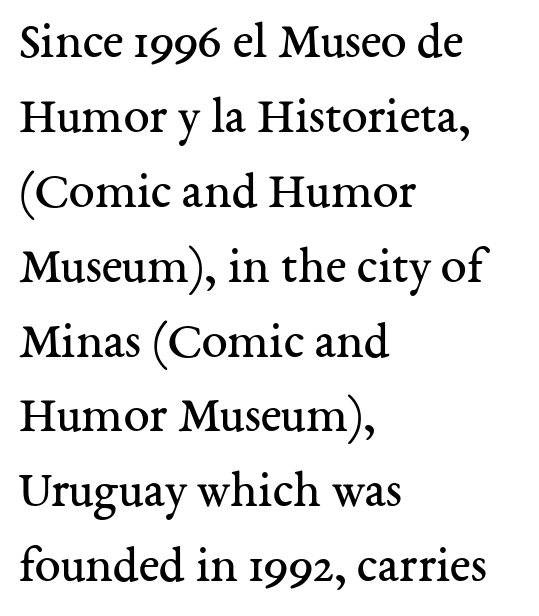
{"serif": "yes", "italic": "no", "bold": "no", "weight": "regular", "width": "normal", "stroke_contrast": "medium", "x_height": "medium", "monospaced": "no", "underline": "no", "align": "left", "line_spacing": "normal", "line_spacing_ratio": 1.44, "letter_spacing": "normal", "letter_spacing_em": 0.0, "glyph_px": 52}
